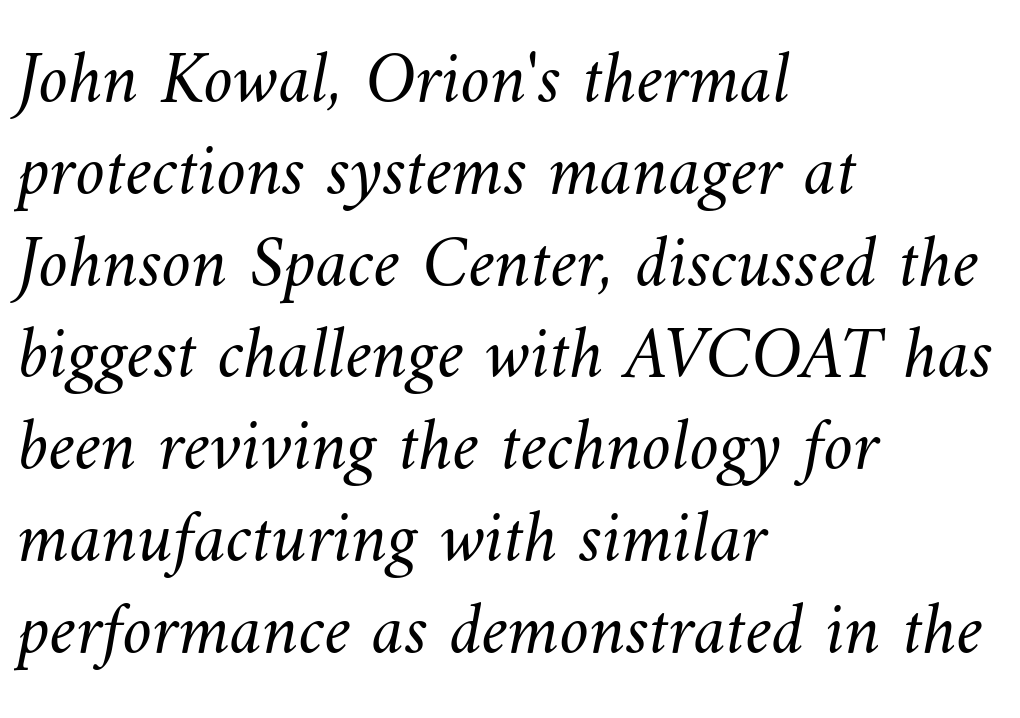
The image shows 74 px light type; set left-aligned, line spacing 1.24x, normal letter spacing, not underlined; medium stroke contrast and a small x-height.
